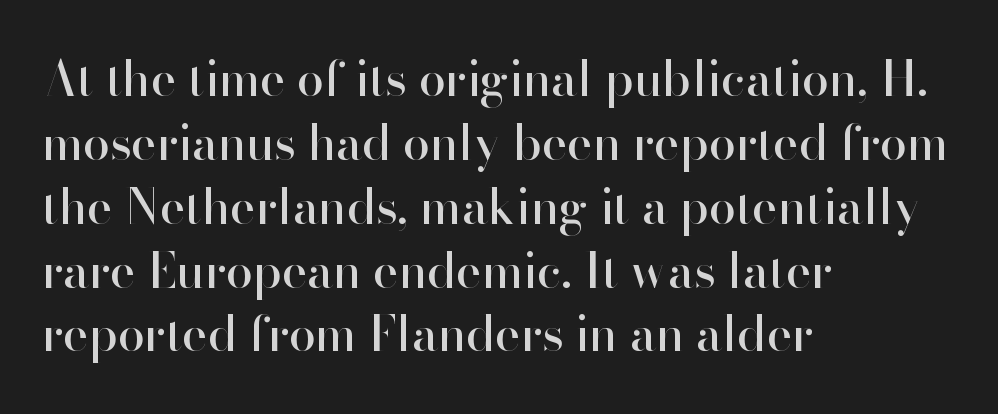
The image shows 48 px sans-serif type, upright; set left-aligned, normal line spacing (1.33x), normal letter spacing, not underlined; high stroke contrast and a small x-height.
